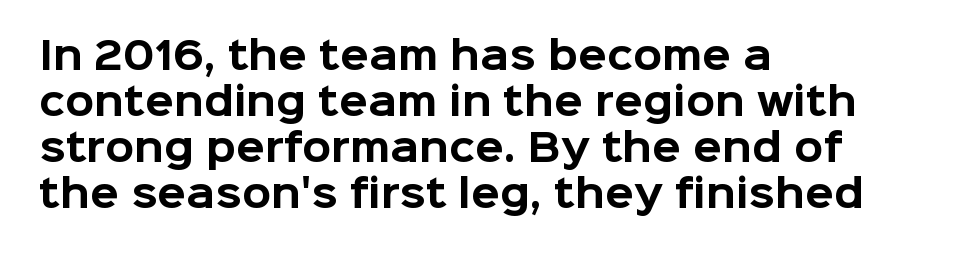
Q: Is the text bold? A: Yes.
Q: Is the text italic (slanted)? A: No, it is upright.
Q: Is the typeface a serif or a sans-serif typeface? A: Sans-serif.
Q: Is the text underlined? A: No.
Q: How is the paragraph aligned? A: Left-aligned.
Q: Is the spacing between letters normal or unusually wide? A: Normal.
Q: Width (condensed, normal, or wide)? A: Normal.
Q: Stroke contrast? A: Low.
Q: x-height? A: Medium.
Q: Monospaced? A: No.
